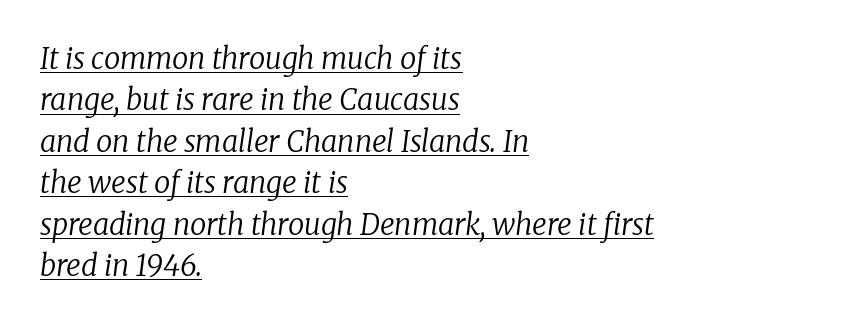
The image shows 29 px regular-weight serif type, italic (leaning right); set left-aligned, normal line spacing (1.43x), normal letter spacing, underlined; low stroke contrast and a medium x-height.
